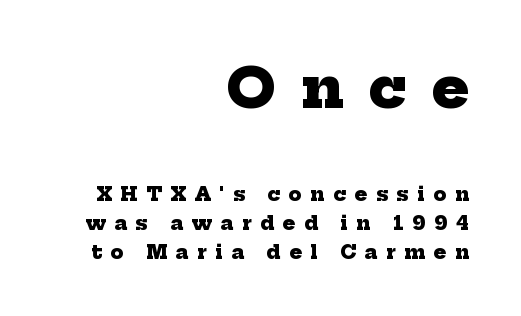
The image shows 56 px heavy serif type; set right-aligned, normal line spacing (1.52x), unusually wide letter spacing (+0.45 em), not underlined; the first (top) block is 2.95x larger; low stroke contrast and a medium x-height.
